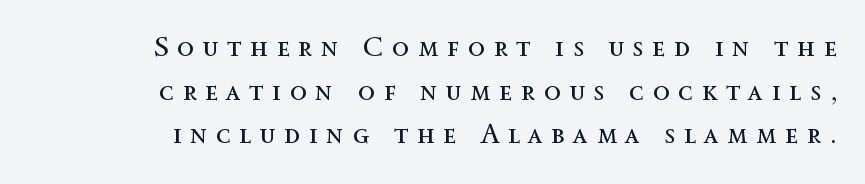
Glyph-to-glyph distance is far greater than everyday printed text. The letters stand upright; this is a roman face. Is the type heavy? It reads as light-to-regular instead. The lines sit at an ordinary, default distance from one another. This sample has the flowing, uneven cadence of proportional lettering.
